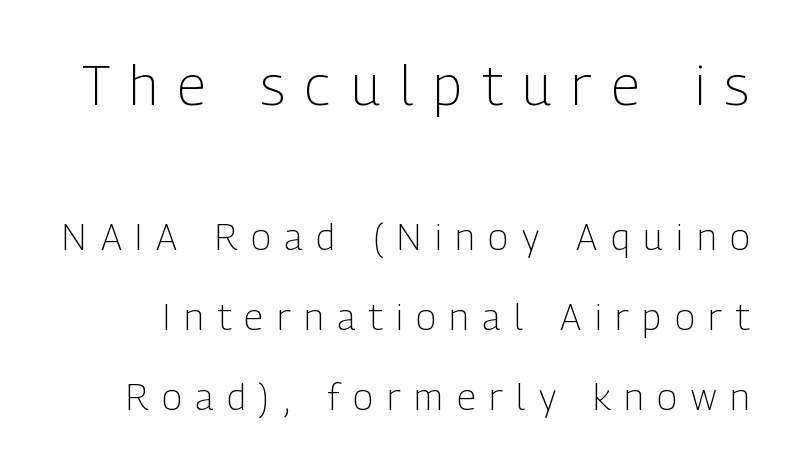
{"serif": "no", "italic": "no", "bold": "no", "weight": "light", "width": "condensed", "stroke_contrast": "low", "x_height": "medium", "monospaced": "no", "underline": "no", "line_spacing": "loose", "line_spacing_ratio": 2.16, "letter_spacing": "wide", "letter_spacing_em": 0.37, "larger_block": "first", "size_ratio": 1.49, "glyph_px": 55}
